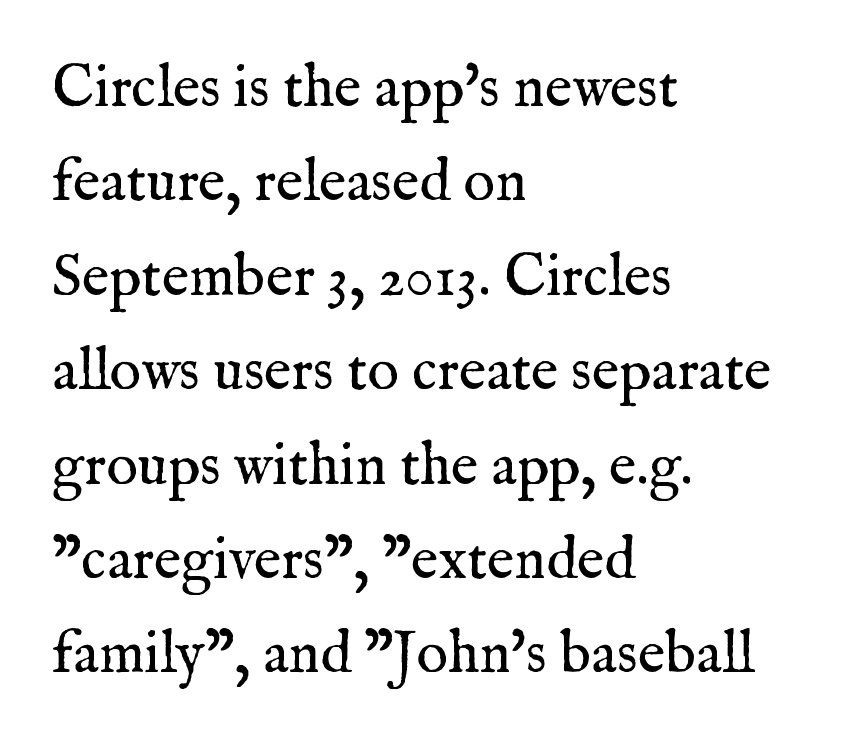
Q: Is the text bold? A: No.
Q: Is the text italic (slanted)? A: No, it is upright.
Q: Is the typeface a serif or a sans-serif typeface? A: Serif.
Q: Is the text underlined? A: No.
Q: How is the paragraph aligned? A: Left-aligned.
Q: Is the spacing between letters normal or unusually wide? A: Normal.
Q: Is the spacing between lines tight, normal or loose? A: Normal.
Q: Width (condensed, normal, or wide)? A: Normal.
Q: Stroke contrast? A: Medium.
Q: x-height? A: Medium.
Q: Monospaced? A: No.
